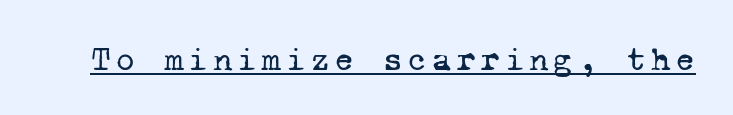
{"serif": "yes", "bold": "no", "weight": "regular", "width": "normal", "stroke_contrast": "low", "x_height": "medium", "monospaced": "yes", "underline": "yes", "glyph_px": 34}
